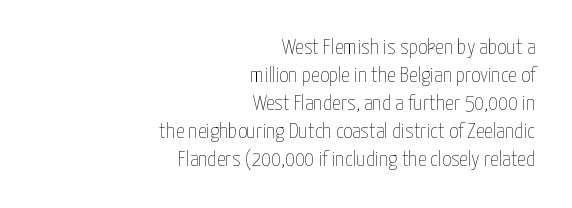
{"italic": "no", "bold": "no", "underline": "no", "align": "right", "line_spacing": "normal", "line_spacing_ratio": 1.27, "letter_spacing": "normal", "letter_spacing_em": 0.0, "glyph_px": 22}
